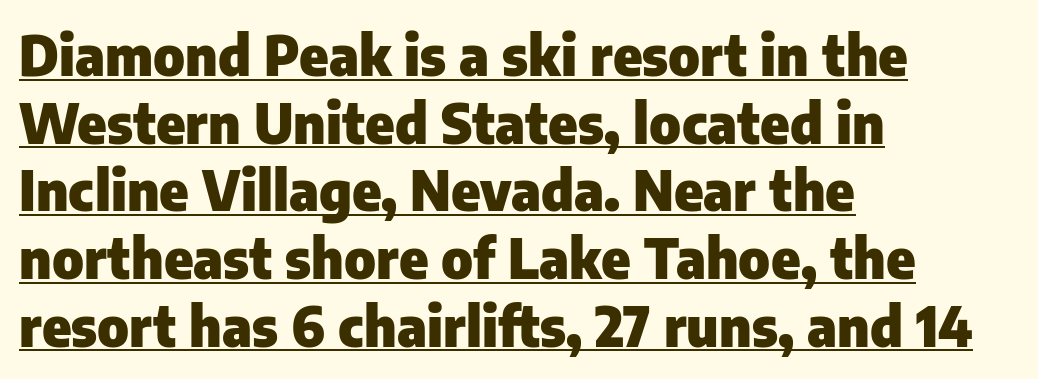
{"serif": "no", "italic": "no", "bold": "yes", "weight": "heavy", "width": "normal", "stroke_contrast": "low", "x_height": "medium", "monospaced": "no", "underline": "yes", "align": "left", "line_spacing_ratio": 1.23, "letter_spacing": "normal", "letter_spacing_em": 0.0, "glyph_px": 55}
